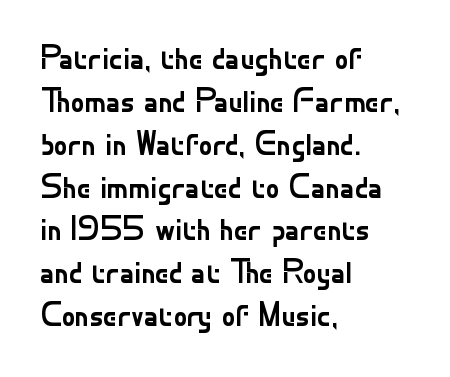
{"serif": "no", "italic": "no", "bold": "no", "weight": "regular", "width": "normal", "stroke_contrast": "low", "x_height": "small", "monospaced": "no", "underline": "no", "align": "left", "line_spacing": "normal", "line_spacing_ratio": 1.26, "letter_spacing": "normal", "letter_spacing_em": 0.0, "glyph_px": 34}
